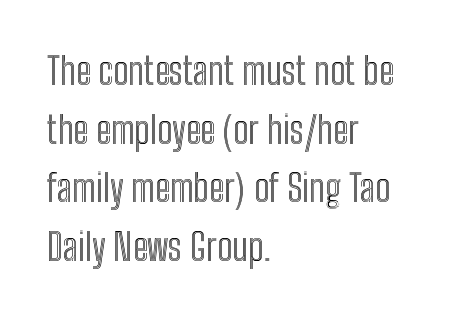
Q: Is the text italic (slanted)? A: No, it is upright.
Q: Is the text underlined? A: No.
Q: How is the paragraph aligned? A: Left-aligned.
Q: Is the spacing between letters normal or unusually wide? A: Normal.
Q: Is the spacing between lines tight, normal or loose? A: Normal.
Q: Width (condensed, normal, or wide)? A: Condensed.
Q: x-height? A: Medium.
Q: Monospaced? A: No.
